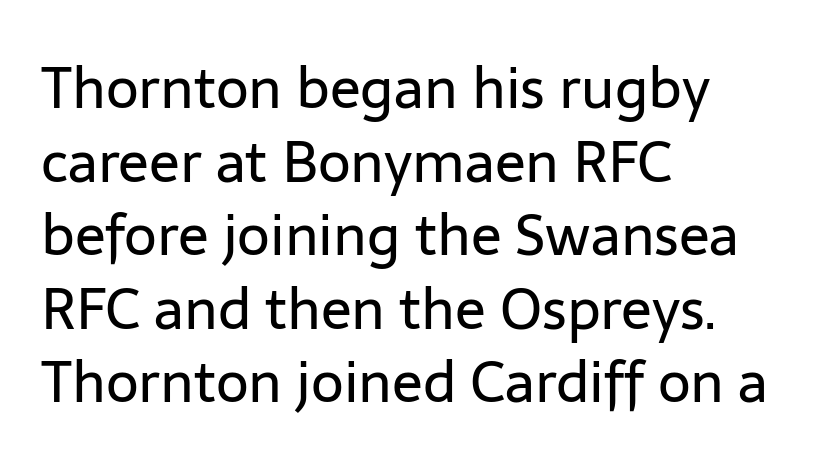
The image shows 57 px regular-weight sans-serif type, upright; set left-aligned, normal line spacing (1.29x), normal letter spacing, not underlined; low stroke contrast and a medium x-height.
